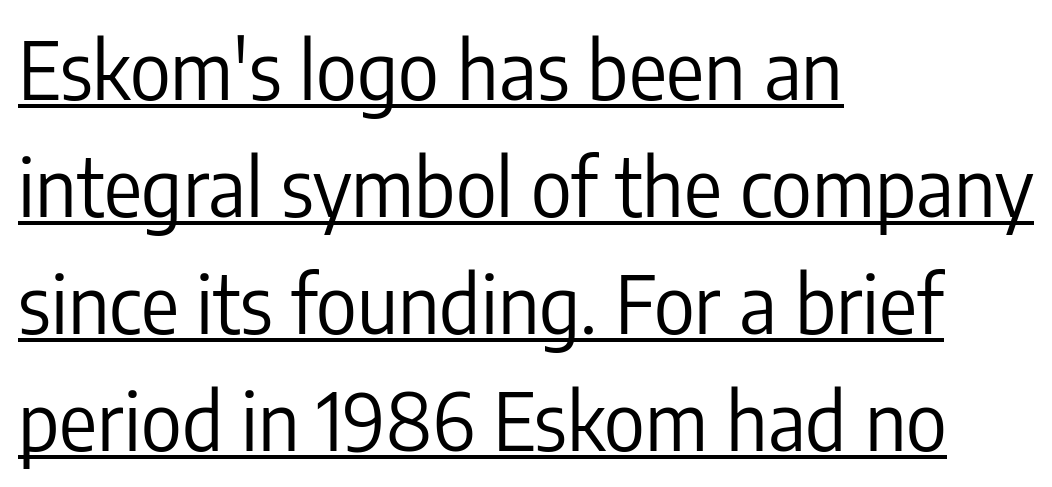
The image shows 79 px regular-weight, condensed sans-serif type, upright; set left-aligned, normal line spacing (1.48x), normal letter spacing, underlined; low stroke contrast and a medium x-height.
